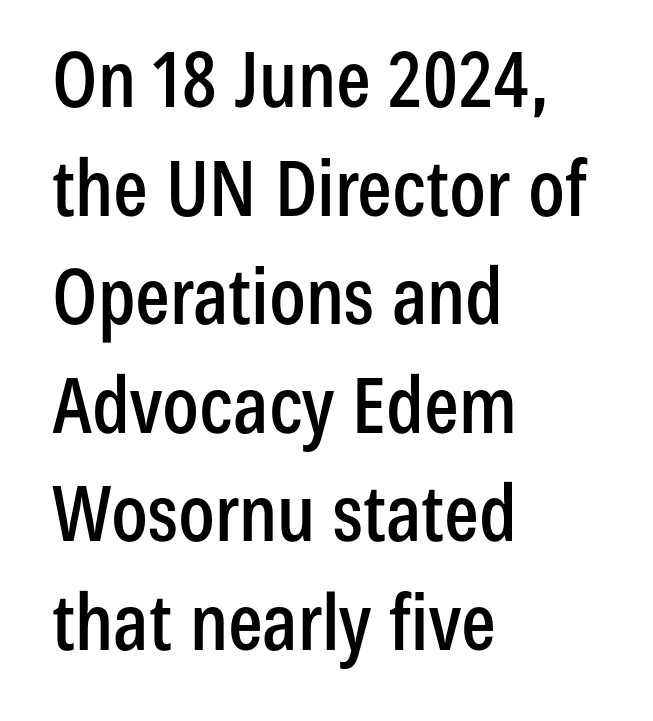
Quick note: interline space is typical. Examine the stroke ends and you'll find no serifs. The space directly below the letters is spotless. These lines are rendered in a variable-pitch font. A student would call this left alignment; a typographer would say flush left, rag right.
